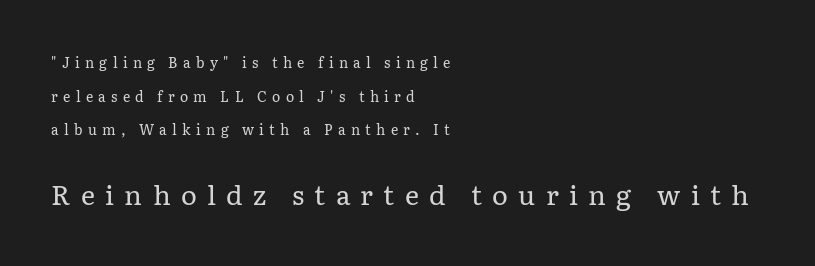
{"italic": "no", "bold": "no", "underline": "no", "align": "left", "line_spacing": "loose", "line_spacing_ratio": 2.4, "letter_spacing": "wide", "letter_spacing_em": 0.38, "larger_block": "second", "size_ratio": 1.93, "glyph_px": 27}
